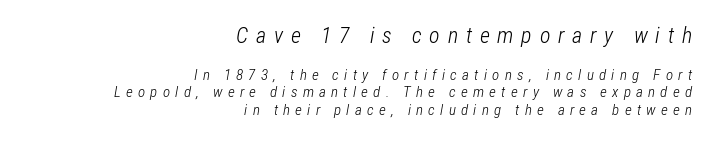
If you squint, the top block still reads clearly — it's the larger of the two. The axis of the letterforms is tilted away from vertical. Plain, unruled lines of type. Someone cranked the tracking dial way up on this one. Where is the straight margin? On the right. Is the stroke heavy? The answer is a plain regular-or-lighter.
